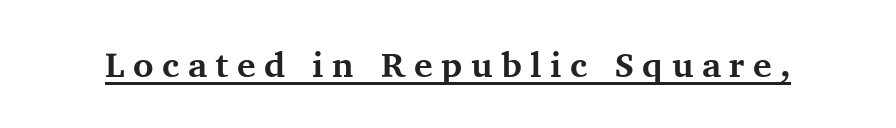
{"serif": "yes", "italic": "no", "bold": "yes", "weight": "bold", "width": "normal", "stroke_contrast": "medium", "x_height": "medium", "monospaced": "no", "underline": "yes", "letter_spacing": "wide", "letter_spacing_em": 0.24, "glyph_px": 35}
